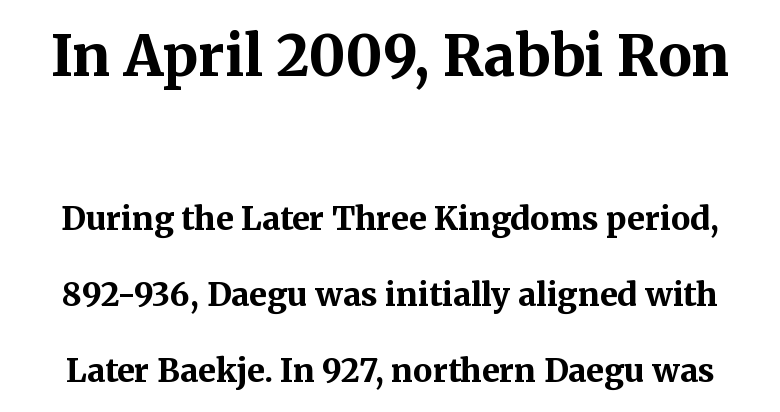
Q: Is the text bold? A: Yes.
Q: Is the text italic (slanted)? A: No, it is upright.
Q: Is the typeface a serif or a sans-serif typeface? A: Serif.
Q: Is the text underlined? A: No.
Q: Is the spacing between letters normal or unusually wide? A: Normal.
Q: Is the spacing between lines tight, normal or loose? A: Loose.
Q: Which block of text is set in a larger size, the first (top) or the second (bottom)? A: The first (top) one.
Q: Width (condensed, normal, or wide)? A: Normal.
Q: Stroke contrast? A: Medium.
Q: x-height? A: Medium.
Q: Monospaced? A: No.
